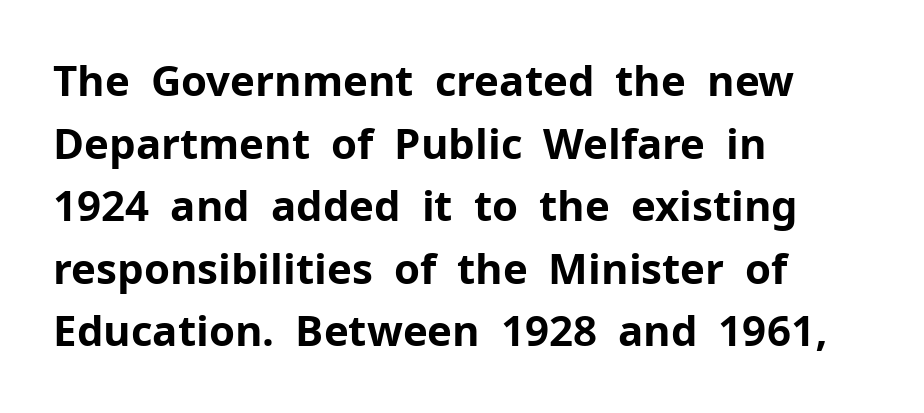
The image shows 42 px bold sans-serif type, upright; set left-aligned, normal line spacing (1.49x), normal letter spacing, not underlined; low stroke contrast and a medium x-height.
